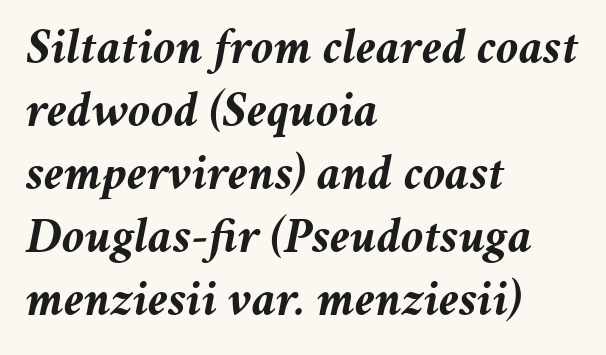
{"italic": "yes", "lean": "right", "slant_degrees": 11, "bold": "yes", "weight": "semibold", "width": "normal", "stroke_contrast": "medium", "x_height": "medium", "monospaced": "no", "underline": "no", "align": "left", "line_spacing": "normal", "line_spacing_ratio": 1.26, "letter_spacing": "normal", "letter_spacing_em": 0.0, "glyph_px": 50}
